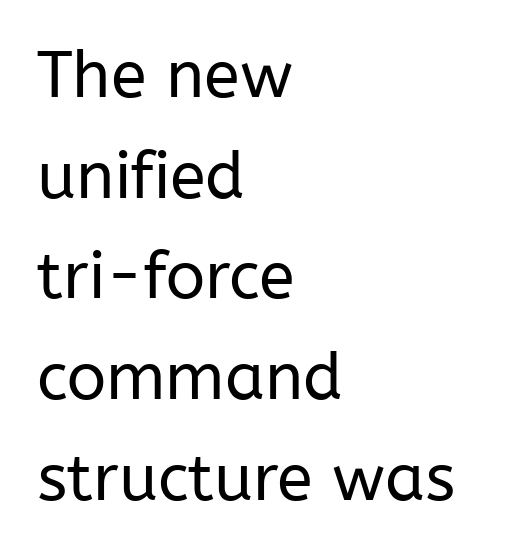
Visually the block forms a straight wall on the left and a jagged coastline on the right. Does the leading feel generous? No, just average. Character widths vary here, with narrow letters taking less room than wide ones. Letters rest on an invisible, unmarked baseline. These glyphs show unthickened strokes, regular width or finer.
